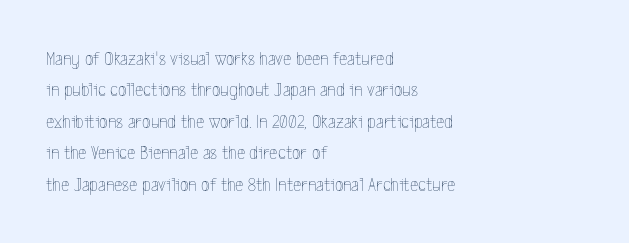
The image shows 20 px text type, upright; set left-aligned, normal line spacing (1.57x), normal letter spacing, not underlined.
